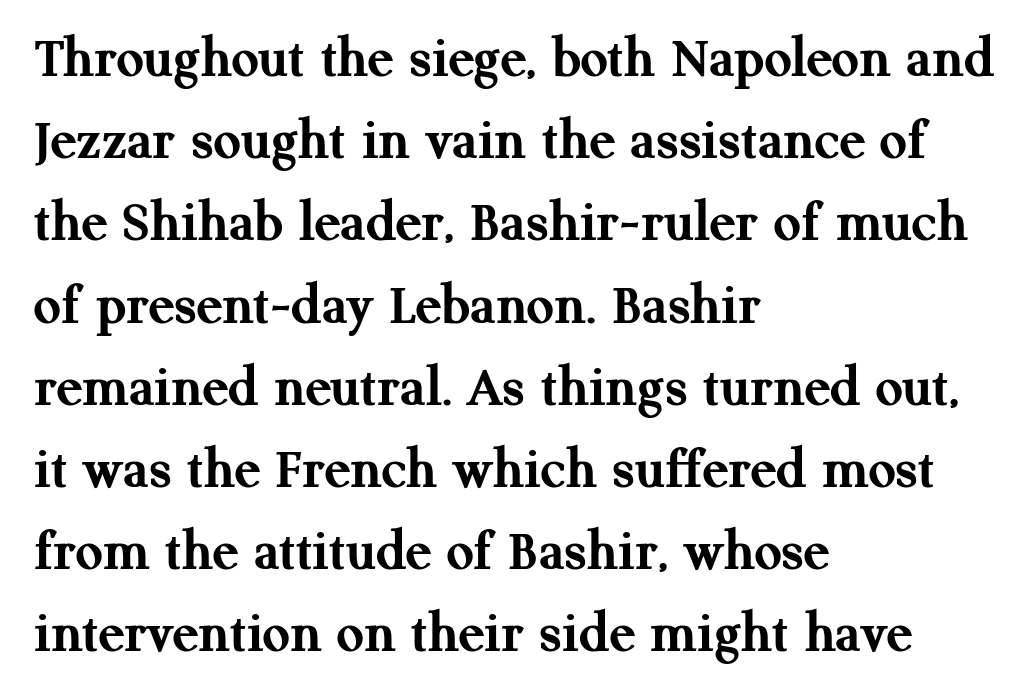
Q: Is the text bold? A: Yes.
Q: Is the text italic (slanted)? A: No, it is upright.
Q: Is the typeface a serif or a sans-serif typeface? A: Serif.
Q: Is the text underlined? A: No.
Q: How is the paragraph aligned? A: Left-aligned.
Q: Is the spacing between letters normal or unusually wide? A: Normal.
Q: Is the spacing between lines tight, normal or loose? A: Normal.
Q: Width (condensed, normal, or wide)? A: Normal.
Q: Stroke contrast? A: Medium.
Q: x-height? A: Medium.
Q: Monospaced? A: No.
